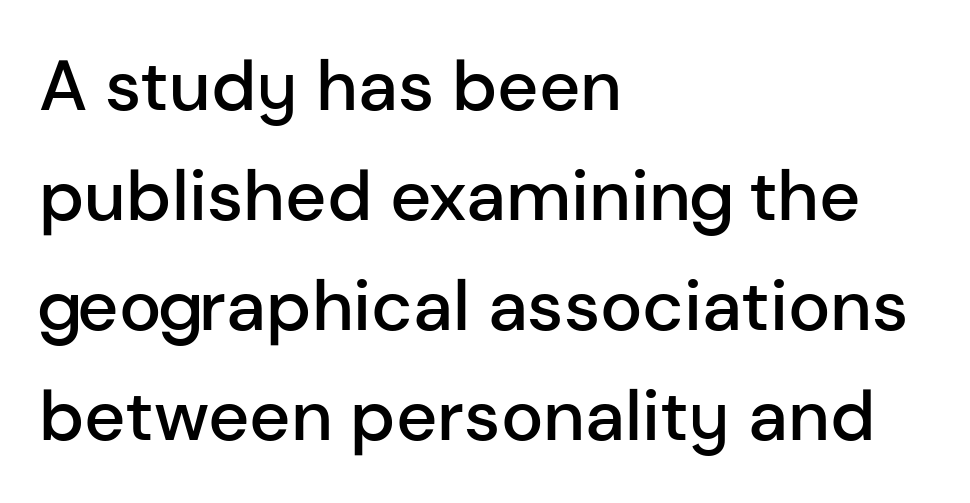
Q: Is the text bold? A: Semi-bold.
Q: Is the text italic (slanted)? A: No, it is upright.
Q: Is the typeface a serif or a sans-serif typeface? A: Sans-serif.
Q: Is the text underlined? A: No.
Q: How is the paragraph aligned? A: Left-aligned.
Q: Is the spacing between letters normal or unusually wide? A: Normal.
Q: Is the spacing between lines tight, normal or loose? A: Normal.
Q: Width (condensed, normal, or wide)? A: Normal.
Q: Stroke contrast? A: Low.
Q: x-height? A: Medium.
Q: Monospaced? A: No.
